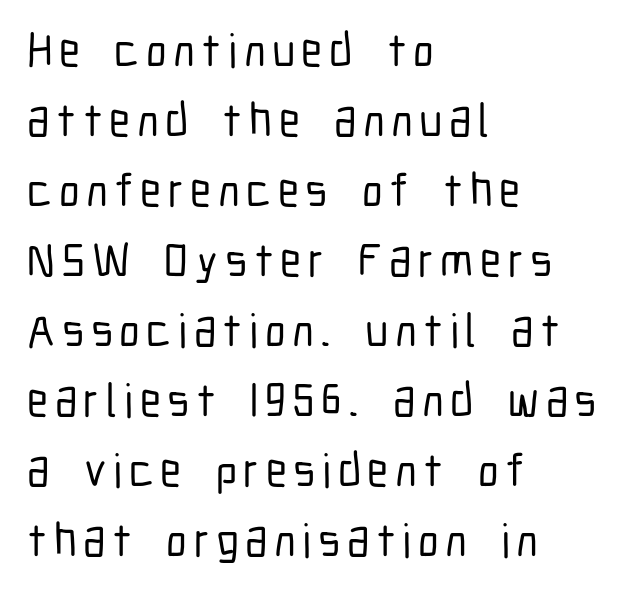
{"serif": "no", "italic": "no", "width": "condensed", "stroke_contrast": "low", "x_height": "medium", "monospaced": "no", "underline": "no", "align": "left", "line_spacing": "normal", "line_spacing_ratio": 1.49, "glyph_px": 47}
